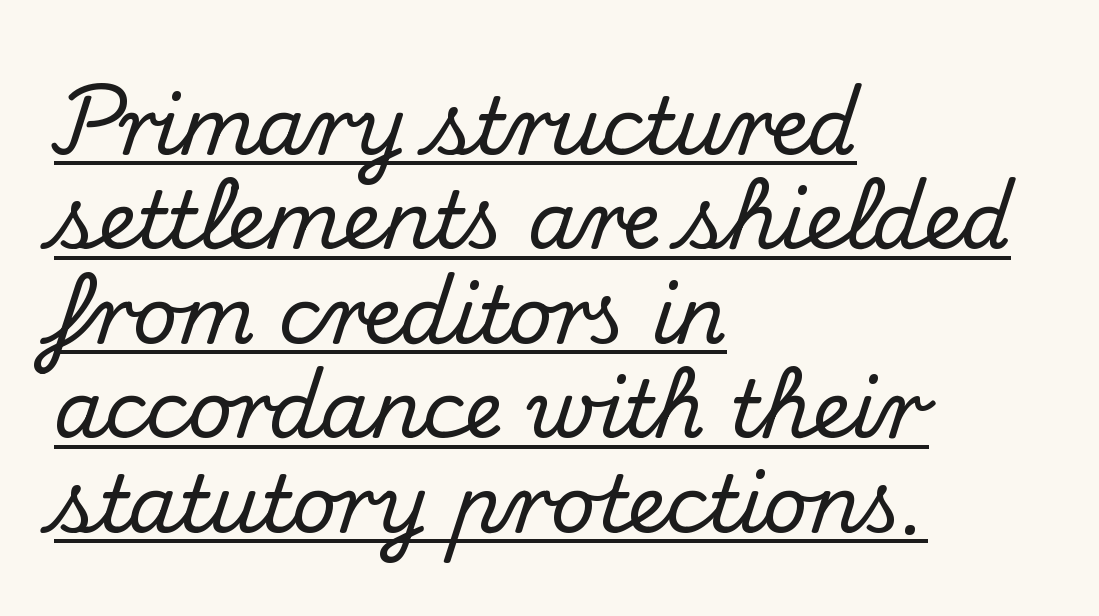
{"serif": "yes", "width": "normal", "stroke_contrast": "medium", "x_height": "small", "monospaced": "no", "underline": "yes", "align": "left", "line_spacing_ratio": 1.21, "letter_spacing": "normal", "letter_spacing_em": 0.0, "glyph_px": 78}
